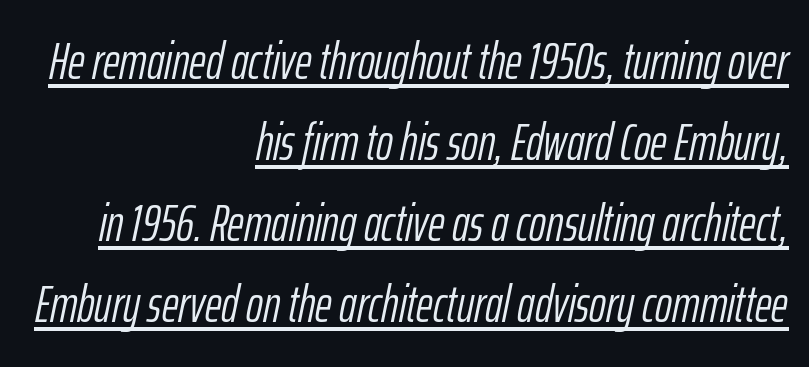
Q: Is the text bold? A: No.
Q: Is the text italic (slanted)? A: Yes, it leans right by about 12 degrees.
Q: Is the text underlined? A: Yes.
Q: How is the paragraph aligned? A: Right-aligned.
Q: Is the spacing between letters normal or unusually wide? A: Normal.
Q: Is the spacing between lines tight, normal or loose? A: Normal.
Q: Width (condensed, normal, or wide)? A: Condensed.
Q: Stroke contrast? A: Low.
Q: x-height? A: Medium.
Q: Monospaced? A: No.
